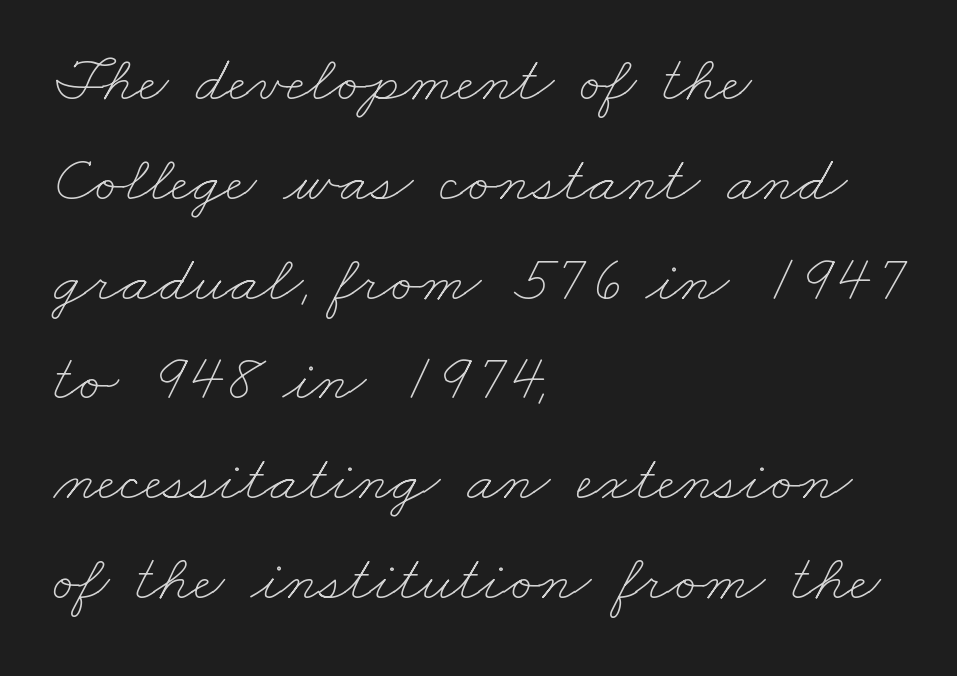
The image shows 67 px thin, wide type; set left-aligned, normal line spacing (1.49x), normal letter spacing, not underlined; low stroke contrast and a small x-height.
